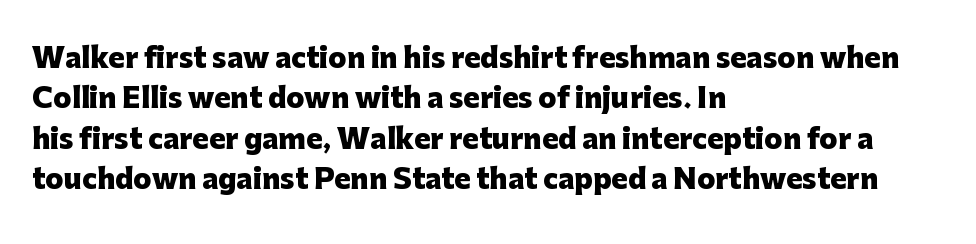
{"italic": "no", "bold": "yes", "underline": "no", "align": "left", "line_spacing": "normal", "line_spacing_ratio": 1.5, "letter_spacing": "normal", "letter_spacing_em": 0.0, "glyph_px": 27}
